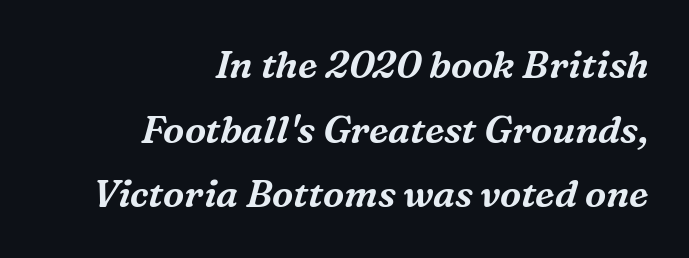
Q: Is the text italic (slanted)? A: Yes, it leans right by about 16 degrees.
Q: Is the typeface a serif or a sans-serif typeface? A: Serif.
Q: Is the text underlined? A: No.
Q: How is the paragraph aligned? A: Right-aligned.
Q: Is the spacing between letters normal or unusually wide? A: Normal.
Q: Is the spacing between lines tight, normal or loose? A: Normal.
Q: Width (condensed, normal, or wide)? A: Normal.
Q: Stroke contrast? A: Medium.
Q: x-height? A: Medium.
Q: Monospaced? A: No.
